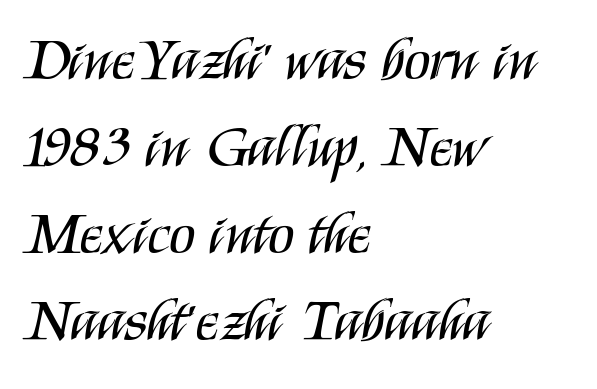
{"serif": "no", "bold": "no", "weight": "regular", "width": "condensed", "stroke_contrast": "medium", "x_height": "large", "monospaced": "no", "underline": "no", "align": "left", "line_spacing": "normal", "line_spacing_ratio": 1.45, "letter_spacing": "normal", "letter_spacing_em": 0.0, "glyph_px": 60}
